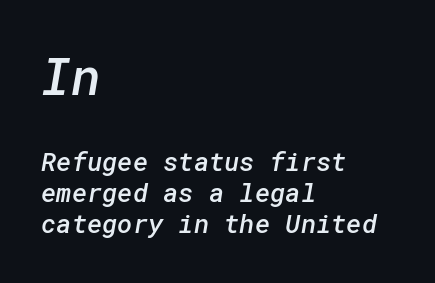
The rendering keeps characters at their native spacing. Rule under the text: the space is simply empty. The composition opens big and finishes small. Examine the stroke ends and you'll find no serifs. Horizontally, the lines are justified to the leading edge only. The face used here is a semibold: visibly heavier than regular, lighter than bold.
